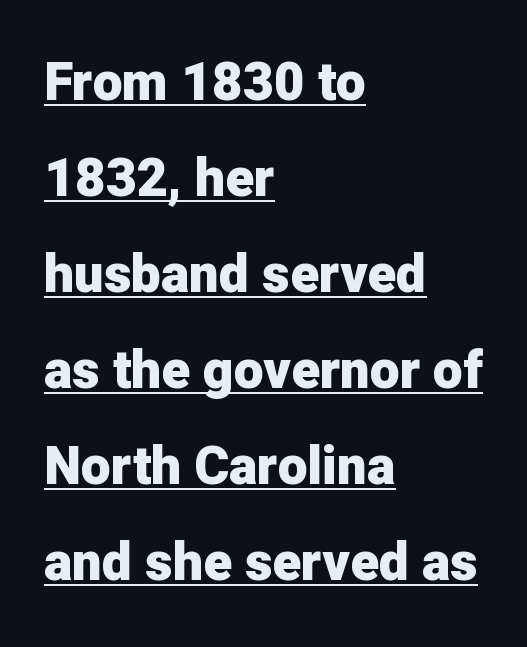
The image shows 53 px heavy sans-serif type, upright; set left-aligned, line spacing 1.81x, normal letter spacing, underlined; low stroke contrast and a medium x-height.
